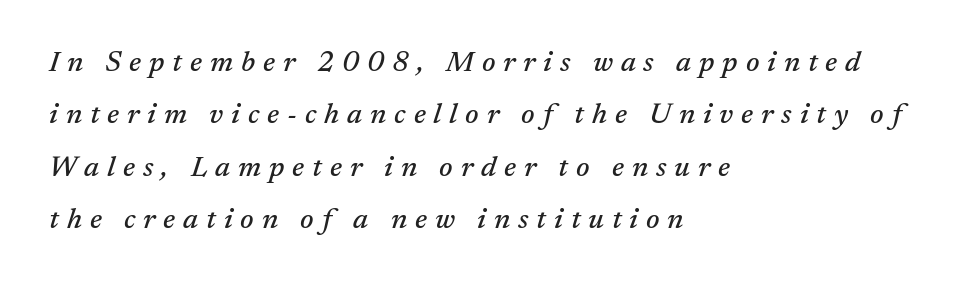
Q: Is the text italic (slanted)? A: Yes, it leans right by about 17 degrees.
Q: Is the typeface a serif or a sans-serif typeface? A: Serif.
Q: Is the text underlined? A: No.
Q: How is the paragraph aligned? A: Left-aligned.
Q: Is the spacing between letters normal or unusually wide? A: Unusually wide.
Q: Width (condensed, normal, or wide)? A: Normal.
Q: Stroke contrast? A: Medium.
Q: x-height? A: Medium.
Q: Monospaced? A: No.
